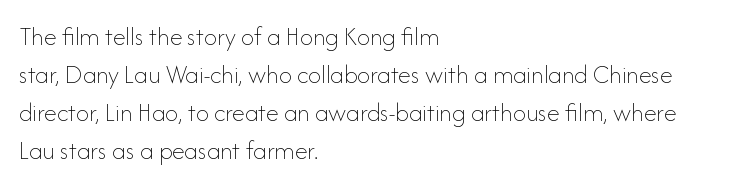
Q: Is the text bold? A: No.
Q: Is the text italic (slanted)? A: No, it is upright.
Q: Is the text underlined? A: No.
Q: How is the paragraph aligned? A: Left-aligned.
Q: Is the spacing between letters normal or unusually wide? A: Normal.
Q: Is the spacing between lines tight, normal or loose? A: Normal.
